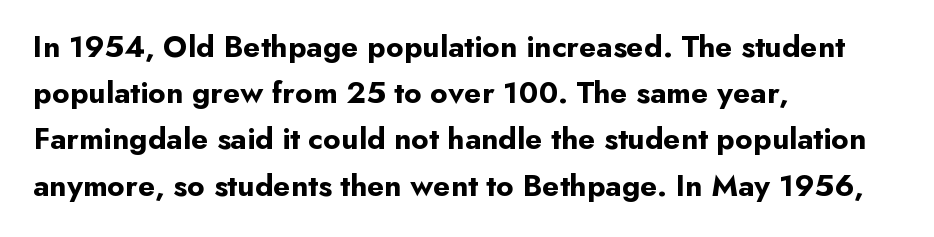
Q: Is the text bold? A: Yes.
Q: Is the text italic (slanted)? A: No, it is upright.
Q: Is the typeface a serif or a sans-serif typeface? A: Sans-serif.
Q: Is the text underlined? A: No.
Q: How is the paragraph aligned? A: Left-aligned.
Q: Is the spacing between letters normal or unusually wide? A: Normal.
Q: Is the spacing between lines tight, normal or loose? A: Normal.
Q: Width (condensed, normal, or wide)? A: Normal.
Q: Stroke contrast? A: Low.
Q: x-height? A: Small.
Q: Monospaced? A: No.
